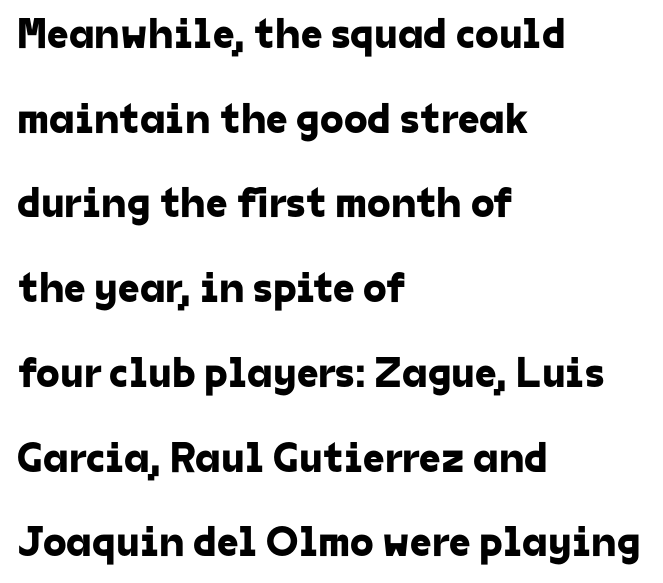
The image shows 43 px sans-serif type; set left-aligned, loose line spacing (1.97x), normal letter spacing, not underlined; low stroke contrast and a medium x-height.
